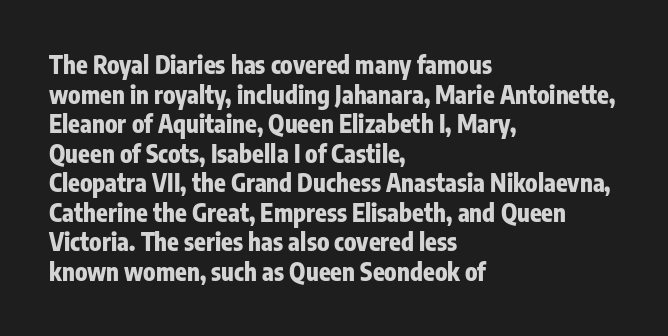
Q: Is the text bold? A: Yes.
Q: Is the text italic (slanted)? A: No, it is upright.
Q: Is the text underlined? A: No.
Q: How is the paragraph aligned? A: Left-aligned.
Q: Is the spacing between letters normal or unusually wide? A: Normal.
